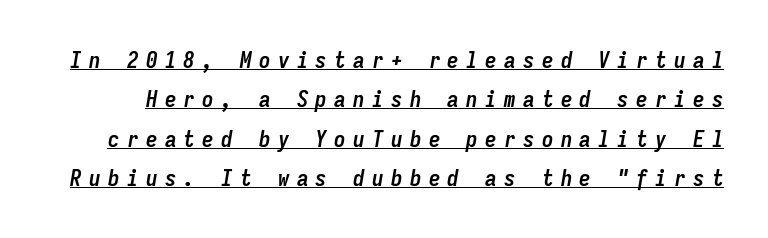
Q: Is the text bold? A: Yes.
Q: Is the text italic (slanted)? A: Yes, it leans right by about 9 degrees.
Q: Is the text underlined? A: Yes.
Q: Is the spacing between letters normal or unusually wide? A: Unusually wide.
